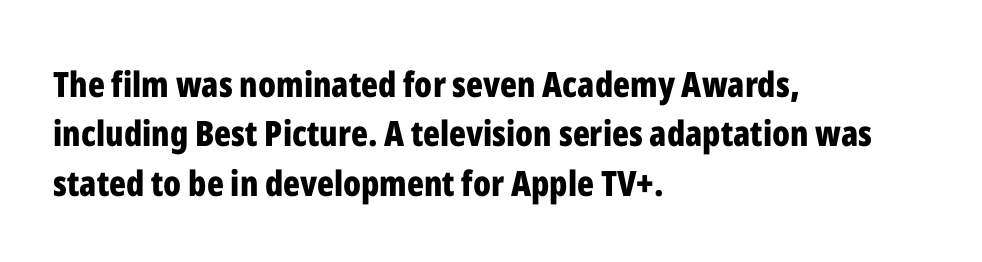
Q: Is the text bold? A: Yes.
Q: Is the text italic (slanted)? A: No, it is upright.
Q: Is the typeface a serif or a sans-serif typeface? A: Sans-serif.
Q: Is the text underlined? A: No.
Q: How is the paragraph aligned? A: Left-aligned.
Q: Is the spacing between letters normal or unusually wide? A: Normal.
Q: Is the spacing between lines tight, normal or loose? A: Normal.
Q: Width (condensed, normal, or wide)? A: Condensed.
Q: Stroke contrast? A: Low.
Q: x-height? A: Medium.
Q: Monospaced? A: No.
